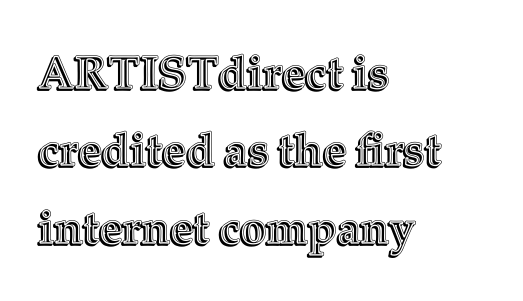
{"italic": "no", "width": "normal", "x_height": "medium", "monospaced": "no", "underline": "no", "align": "left", "line_spacing": "normal", "line_spacing_ratio": 1.68, "letter_spacing": "normal", "letter_spacing_em": 0.0, "glyph_px": 46}
